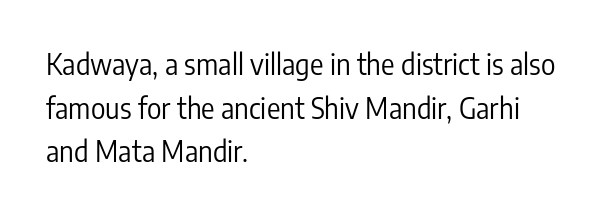
Q: Is the text bold? A: No.
Q: Is the text italic (slanted)? A: No, it is upright.
Q: Is the typeface a serif or a sans-serif typeface? A: Sans-serif.
Q: Is the text underlined? A: No.
Q: How is the paragraph aligned? A: Left-aligned.
Q: Is the spacing between letters normal or unusually wide? A: Normal.
Q: Is the spacing between lines tight, normal or loose? A: Normal.
Q: Width (condensed, normal, or wide)? A: Condensed.
Q: Stroke contrast? A: Low.
Q: x-height? A: Medium.
Q: Monospaced? A: No.
